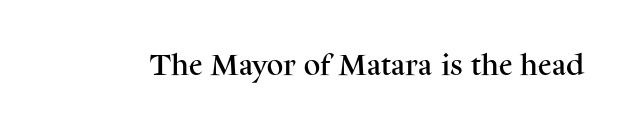
Each word holds together tightly as a unit, with standard inter-letter gaps. Posture: upright roman. The specimen omits any rule beneath the text block's lines.
